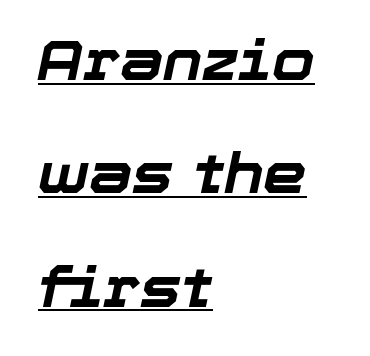
Compared with typical paragraphs, the rows here are farther apart. Each line starts at the same left margin while the right side varies. Think of a printed novel: that variable character pitch is what you see here. The tracking reads as untouched default to a designer's eye. The glyphs have the mass of a bold cut.
